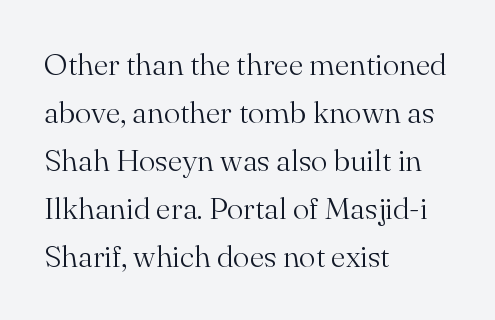
The image shows 31 px light serif type, upright; set left-aligned, normal line spacing (1.55x), normal letter spacing, not underlined; medium stroke contrast and a small x-height.
